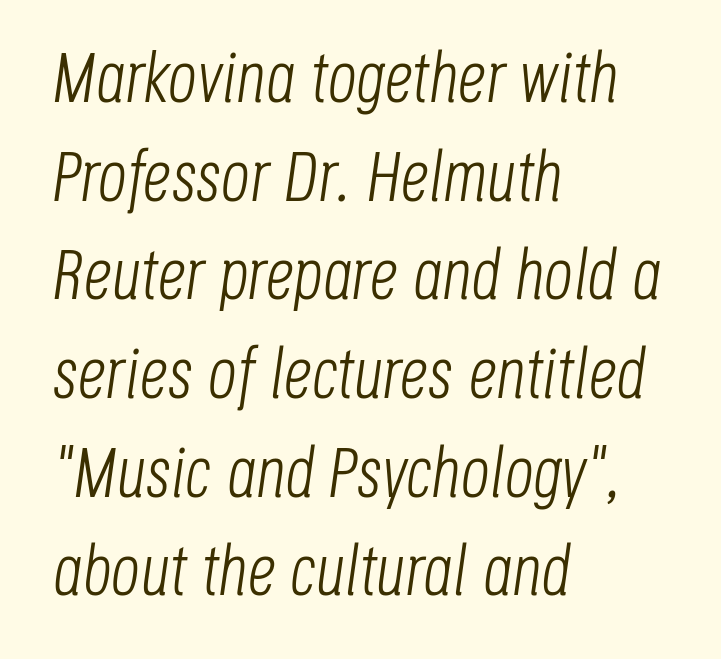
The image shows 71 px light, condensed type, italic (leaning right); set left-aligned, normal line spacing (1.39x), normal letter spacing, not underlined; low stroke contrast and a large x-height.
